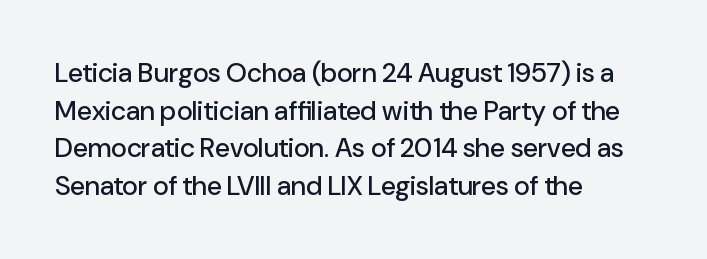
Plain, unruled lines of type. The lines in this sample share a left origin and differ only in where they stop. The specimen reads as upright at a glance. Letter spacing: default. If you measured baseline to baseline, you'd find a middling distance.
